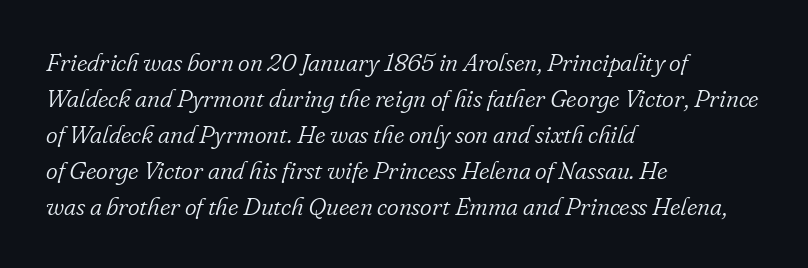
The image shows 25 px text type, italic (leaning right); set left-aligned, normal line spacing (1.44x), normal letter spacing, not underlined.
